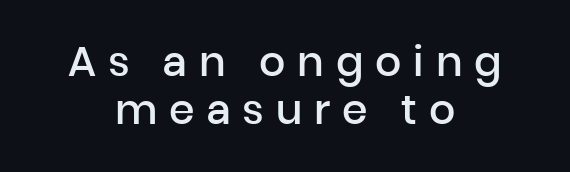
This rendering widens character spacing well past its baseline value. Is this a sans? Yes — the strokes have no serifs. Check under the words: just untouched page. Both edges are ragged and mirror each other, which tells us the setting is centered.
